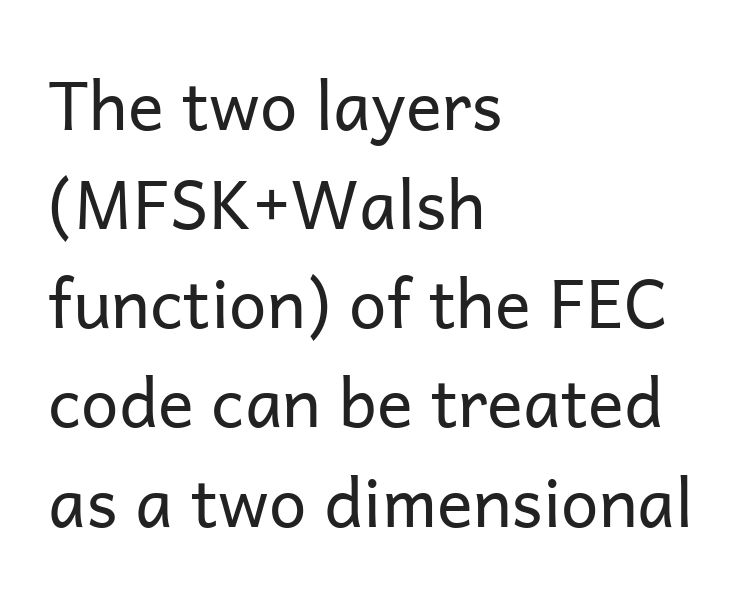
Q: Is the text bold? A: No.
Q: Is the text italic (slanted)? A: No, it is upright.
Q: Is the typeface a serif or a sans-serif typeface? A: Sans-serif.
Q: Is the text underlined? A: No.
Q: How is the paragraph aligned? A: Left-aligned.
Q: Is the spacing between letters normal or unusually wide? A: Normal.
Q: Is the spacing between lines tight, normal or loose? A: Normal.
Q: Width (condensed, normal, or wide)? A: Normal.
Q: Stroke contrast? A: Low.
Q: x-height? A: Medium.
Q: Monospaced? A: No.
